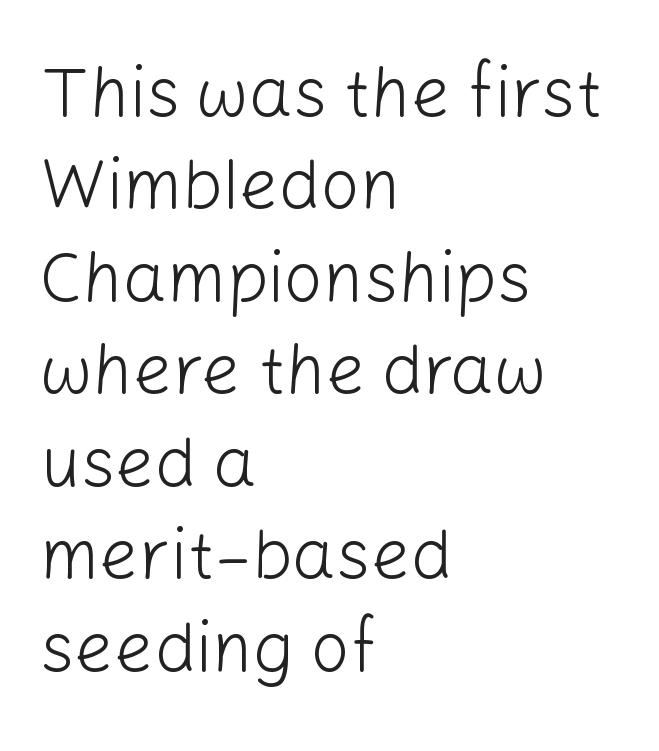
The image shows 69 px light sans-serif type, upright; set left-aligned, normal line spacing (1.34x), normal letter spacing, not underlined; low stroke contrast and a medium x-height.
